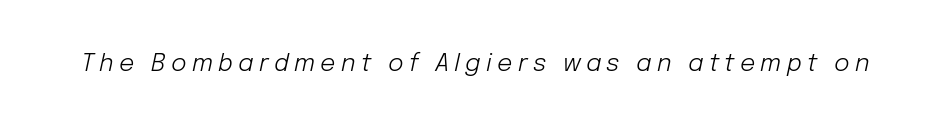
The image shows 24 px text type, italic (leaning right); set unusually wide letter spacing (+0.22 em), not underlined.
